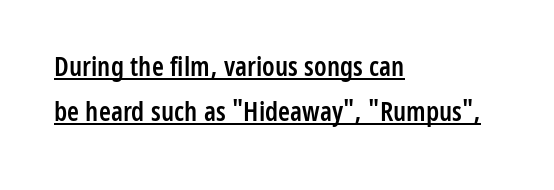
Here the glyphs are tracked normally, forming tight word shapes. Quick note: underline on. A student would call this left alignment; a typographer would say flush left, rag right. Rendered with straight, roman letterforms. Whoever set this chose a conventional vertical rhythm. Summary of weight: moderately heavy, a semibold.
